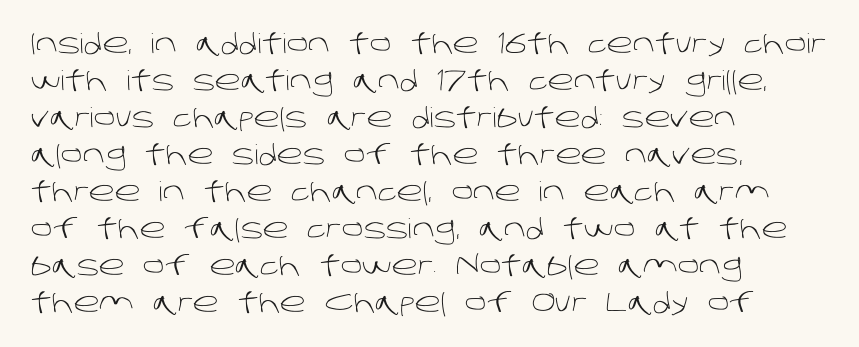
The passage shown is not underscored anywhere. The typesetter chose a ragged-right arrangement here. Letters have the restrained weight of plain body copy at most. Default kerning and tracking; the words read as compact shapes.
